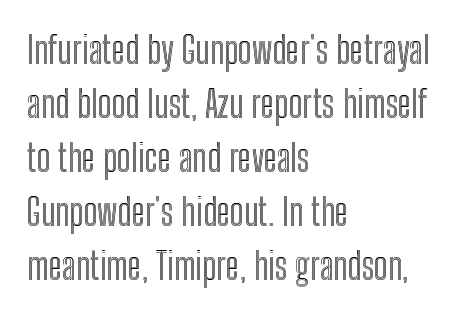
{"italic": "no", "width": "condensed", "x_height": "medium", "monospaced": "no", "underline": "no", "align": "left", "line_spacing": "normal", "line_spacing_ratio": 1.46, "letter_spacing": "normal", "letter_spacing_em": 0.0, "glyph_px": 37}
